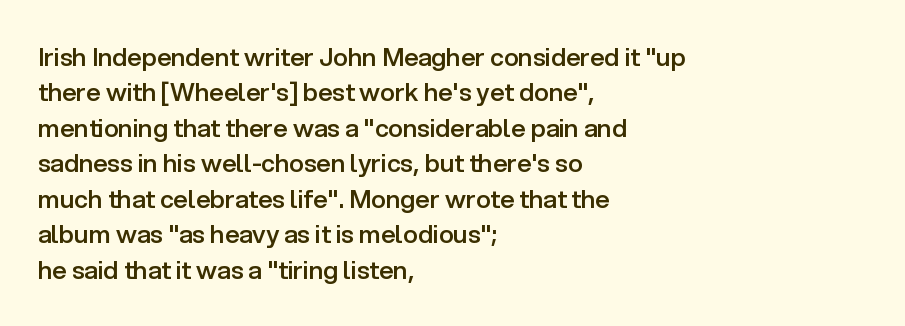
Q: Is the text bold? A: Semi-bold.
Q: Is the text italic (slanted)? A: No, it is upright.
Q: Is the text underlined? A: No.
Q: How is the paragraph aligned? A: Left-aligned.
Q: Is the spacing between letters normal or unusually wide? A: Normal.
Q: Is the spacing between lines tight, normal or loose? A: Normal.
